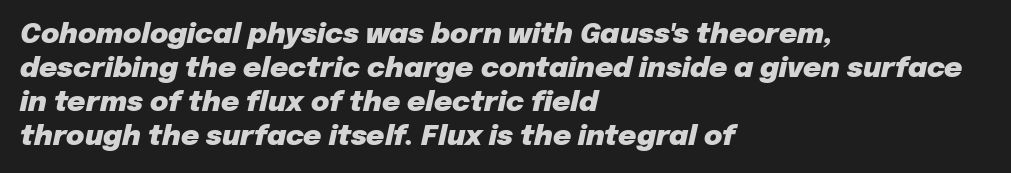
The letters are slanted; this is an italic face. Has an underline been added? It has not. Each word holds together tightly as a unit, with standard inter-letter gaps. Proportional: the letters do not fall into vertical columns. The ragged edge is on the right, which tells us the setting is flush left.
